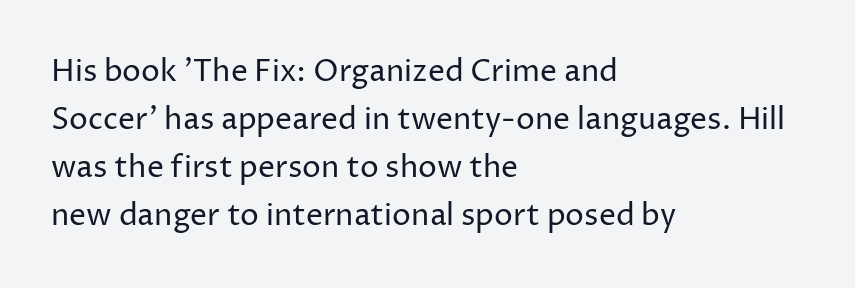
The image shows 30 px regular-weight sans-serif type, upright; set left-aligned, normal line spacing (1.6x), normal letter spacing, not underlined; low stroke contrast and a medium x-height.
